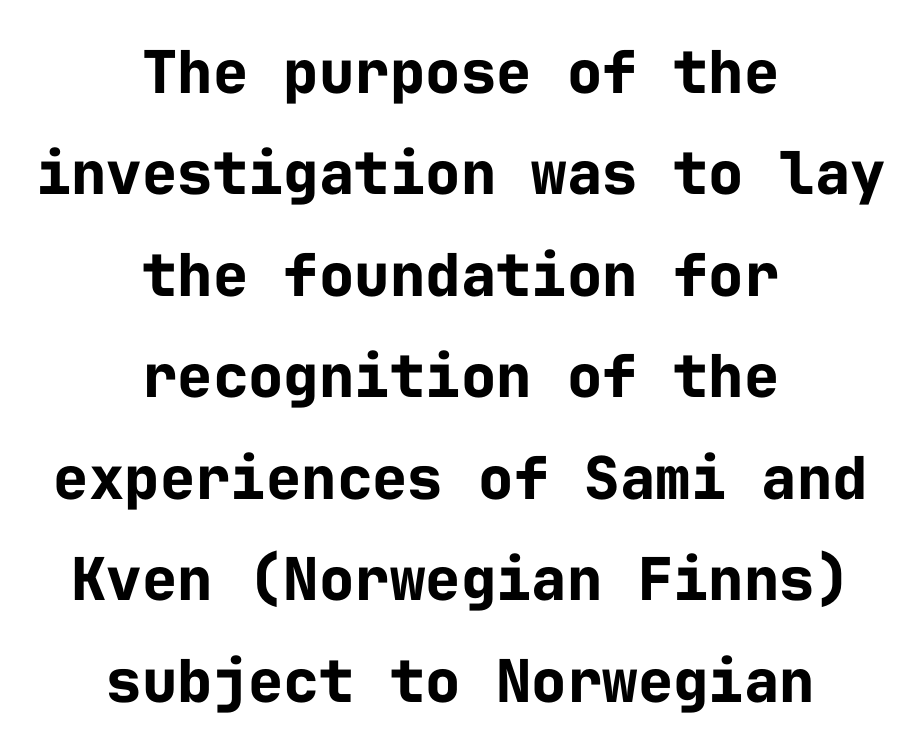
{"serif": "no", "italic": "no", "bold": "yes", "weight": "bold", "width": "normal", "stroke_contrast": "low", "x_height": "medium", "monospaced": "yes", "underline": "no", "align": "center", "line_spacing_ratio": 1.72, "letter_spacing": "normal", "letter_spacing_em": 0.0, "glyph_px": 59}
